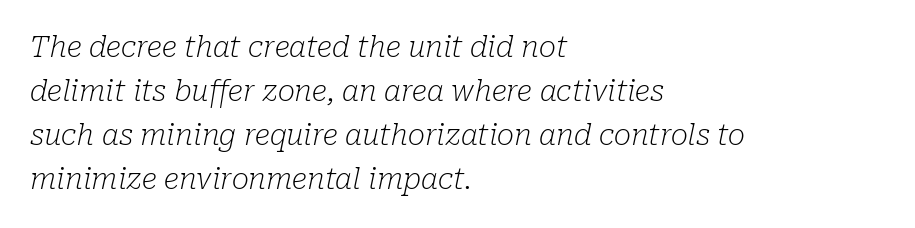
This sample uses plain, unmodified letter spacing. Each new line begins a customary step beneath the previous one. Beneath every word, the page is bare. Weight: in the light-to-regular range. Emphasis-style slanted type is in use. You could not count columns in this text — the font is proportionally spaced.
